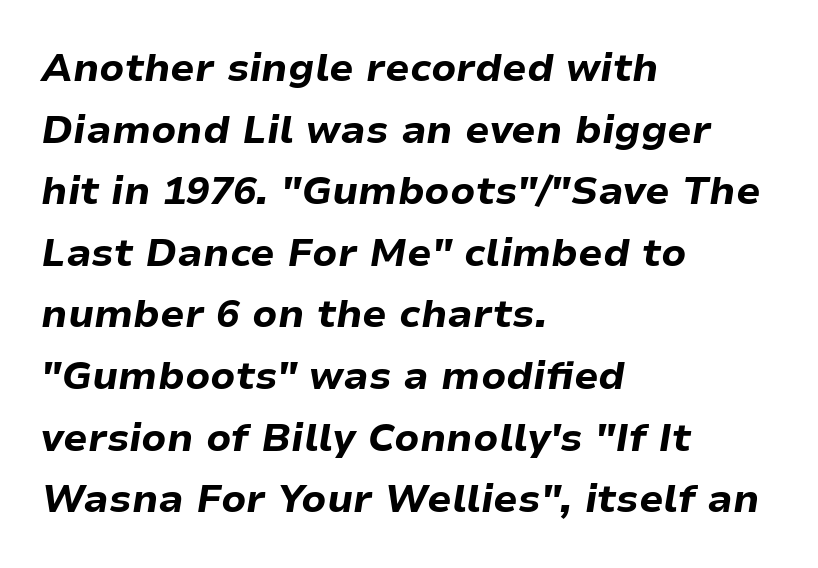
Q: Is the text bold? A: Yes.
Q: Is the text italic (slanted)? A: Yes, it leans right by about 9 degrees.
Q: Is the text underlined? A: No.
Q: How is the paragraph aligned? A: Left-aligned.
Q: Is the spacing between letters normal or unusually wide? A: Normal.
Q: Is the spacing between lines tight, normal or loose? A: Normal.
Q: Width (condensed, normal, or wide)? A: Normal.
Q: Stroke contrast? A: Low.
Q: x-height? A: Medium.
Q: Monospaced? A: No.
